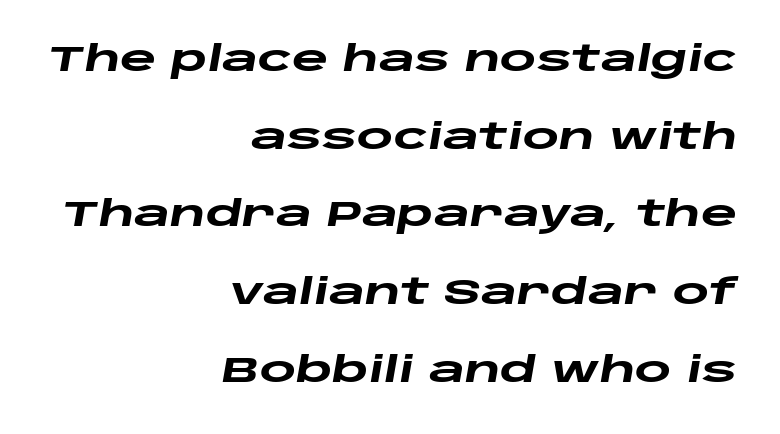
Q: Is the text bold? A: Yes.
Q: Is the text italic (slanted)? A: Yes, it leans right by about 10 degrees.
Q: Is the text underlined? A: No.
Q: How is the paragraph aligned? A: Right-aligned.
Q: Is the spacing between letters normal or unusually wide? A: Normal.
Q: Is the spacing between lines tight, normal or loose? A: Loose.
Q: Width (condensed, normal, or wide)? A: Wide.
Q: Stroke contrast? A: Low.
Q: x-height? A: Large.
Q: Monospaced? A: No.
